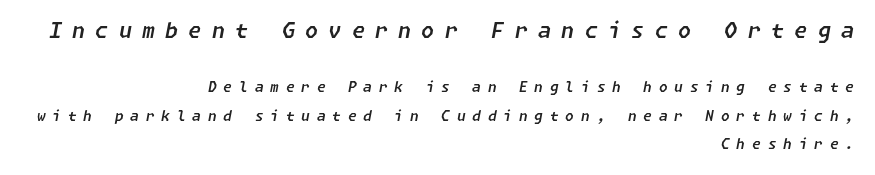
Q: Is the text italic (slanted)? A: Yes, it leans right by about 11 degrees.
Q: Is the text underlined? A: No.
Q: How is the paragraph aligned? A: Right-aligned.
Q: Is the spacing between letters normal or unusually wide? A: Unusually wide.
Q: Is the spacing between lines tight, normal or loose? A: Loose.
Q: Which block of text is set in a larger size, the first (top) or the second (bottom)? A: The first (top) one.
